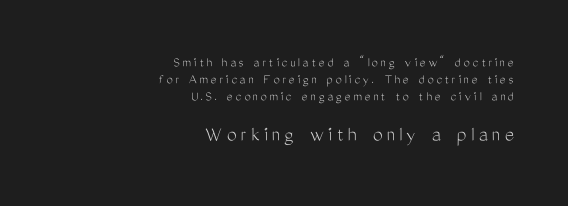
Q: Is the text bold? A: No.
Q: Is the text italic (slanted)? A: No, it is upright.
Q: Is the text underlined? A: No.
Q: How is the paragraph aligned? A: Right-aligned.
Q: Which block of text is set in a larger size, the first (top) or the second (bottom)? A: The second (bottom) one.
